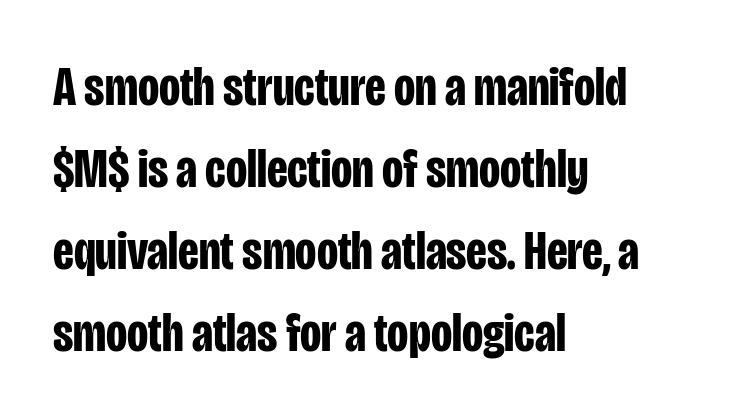
Q: Is the text bold? A: Yes.
Q: Is the text italic (slanted)? A: No, it is upright.
Q: Is the typeface a serif or a sans-serif typeface? A: Sans-serif.
Q: Is the text underlined? A: No.
Q: How is the paragraph aligned? A: Left-aligned.
Q: Is the spacing between letters normal or unusually wide? A: Normal.
Q: Is the spacing between lines tight, normal or loose? A: Normal.
Q: Width (condensed, normal, or wide)? A: Condensed.
Q: Stroke contrast? A: Low.
Q: x-height? A: Large.
Q: Monospaced? A: No.
